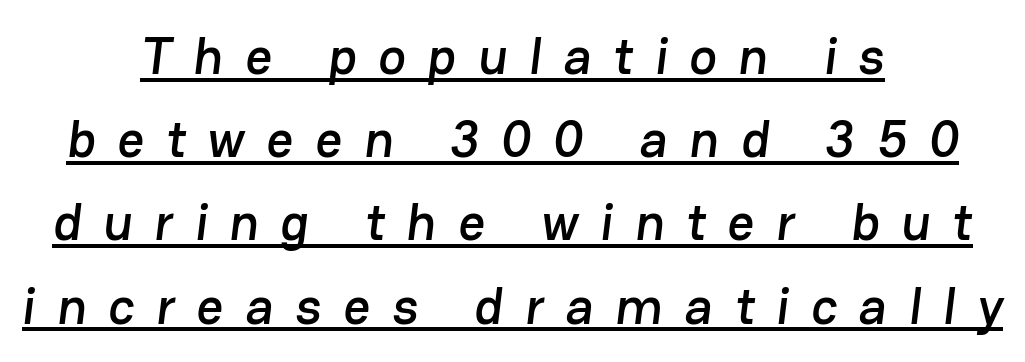
The rendering uses a moderate line-height, typical for paragraphs. Which margin do the lines hug? Neither — every line sits in the middle. The face used here is rendered with a markedly widened letterfit. Spacing verdict: proportional, widths tailored to each character. This is sans-serif lettering, the kind often seen on screens and signage.
